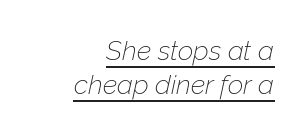
The image shows 27 px text type, italic (leaning right); set right-aligned, normal line spacing (1.26x), normal letter spacing, underlined.
